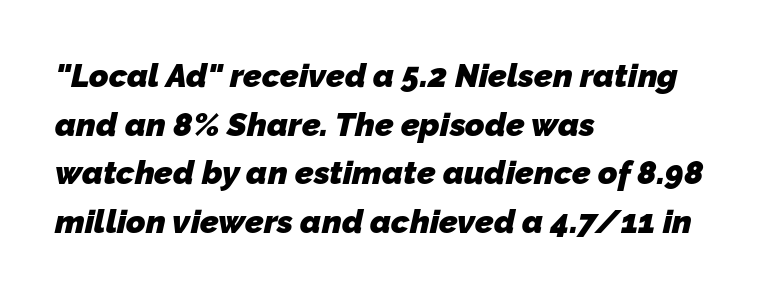
The setting favours the left margin, as ordinary paragraphs usually do. I'd call this a sans setting — the letters go barefoot. Descenders are the only things crossing below the line. Strokes here are thick enough to call this a true bold.
